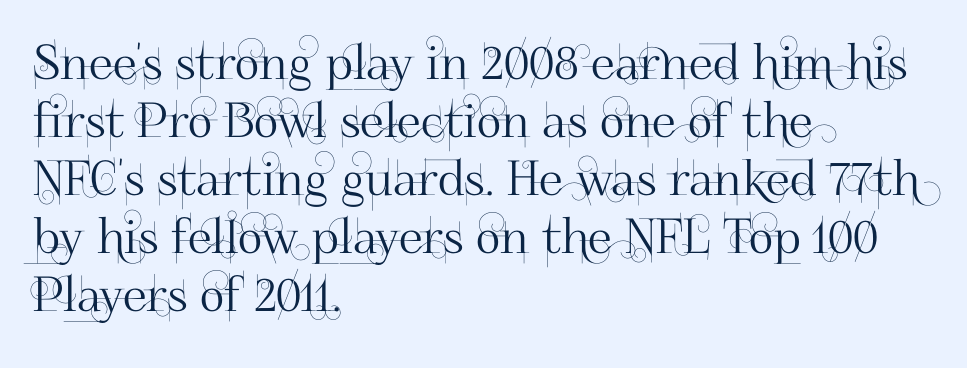
{"serif": "no", "italic": "no", "width": "normal", "stroke_contrast": "high", "x_height": "small", "monospaced": "no", "underline": "no", "align": "left", "line_spacing_ratio": 1.21, "letter_spacing": "normal", "letter_spacing_em": 0.0, "glyph_px": 48}
